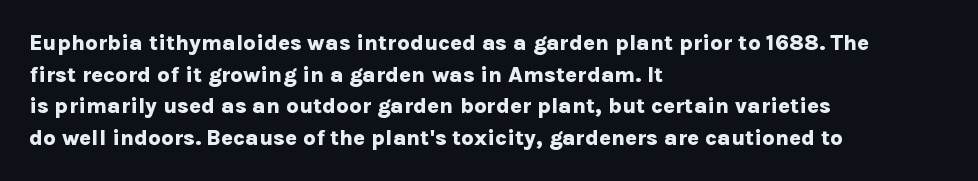
Q: Is the text bold? A: Yes.
Q: Is the text italic (slanted)? A: No, it is upright.
Q: Is the text underlined? A: No.
Q: How is the paragraph aligned? A: Left-aligned.
Q: Is the spacing between letters normal or unusually wide? A: Normal.
Q: Is the spacing between lines tight, normal or loose? A: Normal.
